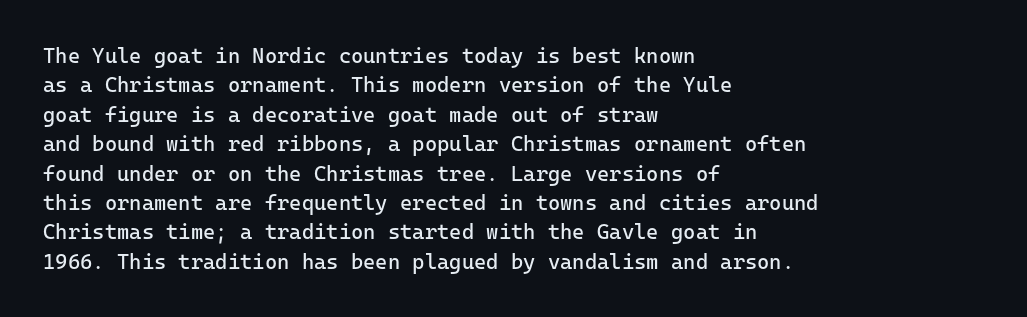
{"italic": "no", "bold": "no", "underline": "no", "align": "left", "line_spacing": "normal", "line_spacing_ratio": 1.4, "letter_spacing": "normal", "letter_spacing_em": 0.0, "glyph_px": 21}
